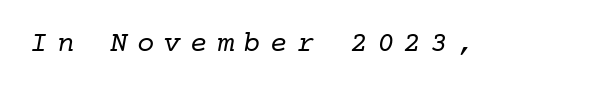
The tracking reads as deliberately expanded to a designer's eye. This rendering features lettering with no underline. Weight class: somewhere from thin through regular. Think of a typewriter: that constant character pitch is what you see here.
